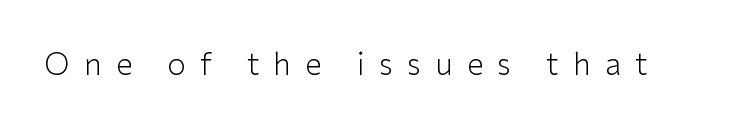
Q: Is the text bold? A: No.
Q: Is the text italic (slanted)? A: No, it is upright.
Q: Is the typeface a serif or a sans-serif typeface? A: Sans-serif.
Q: Is the text underlined? A: No.
Q: Is the spacing between letters normal or unusually wide? A: Unusually wide.
Q: Width (condensed, normal, or wide)? A: Normal.
Q: Stroke contrast? A: Low.
Q: x-height? A: Medium.
Q: Monospaced? A: No.
